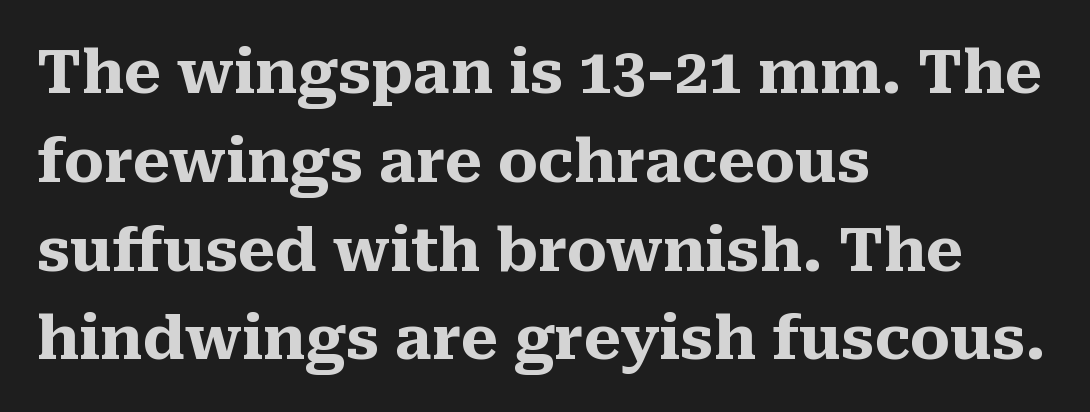
{"serif": "yes", "italic": "no", "bold": "yes", "weight": "heavy", "width": "normal", "stroke_contrast": "medium", "x_height": "medium", "monospaced": "no", "underline": "no", "align": "left", "line_spacing": "normal", "line_spacing_ratio": 1.48, "letter_spacing": "normal", "letter_spacing_em": 0.0, "glyph_px": 60}
